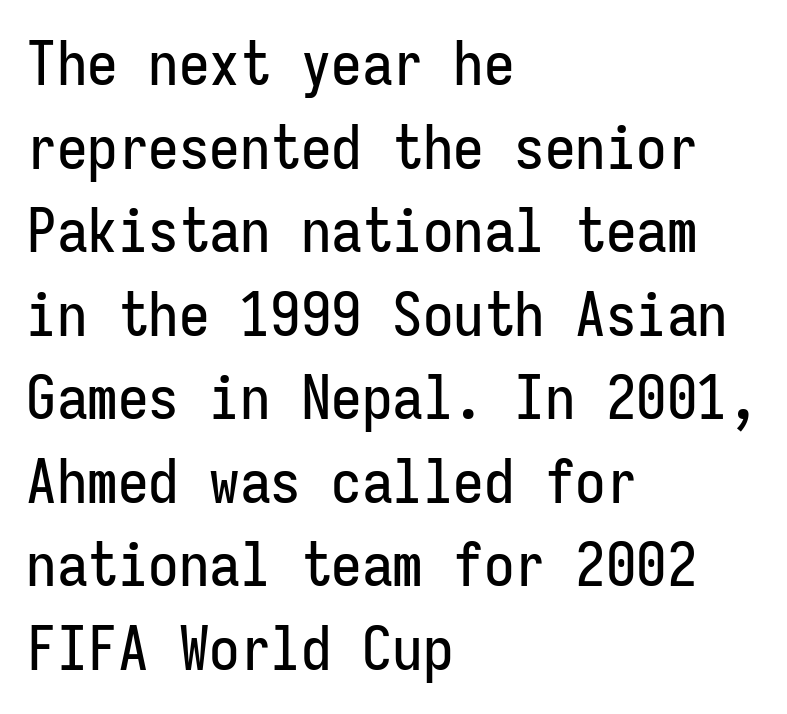
These lines sit exactly where default settings would place them. Rendered with straight, roman letterforms. These lines are rendered in a fixed-pitch font. A student would call this left alignment; a typographer would say flush left, rag right.
